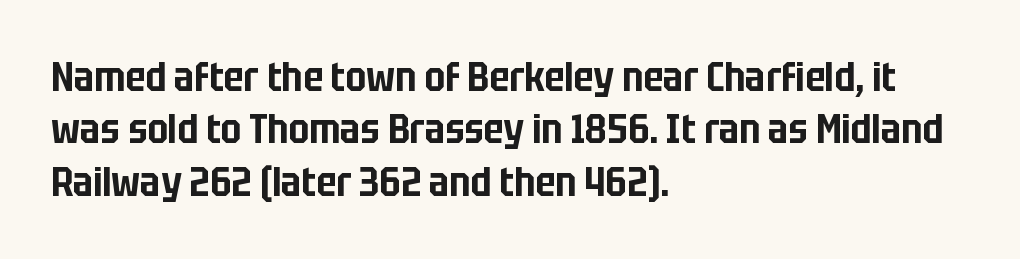
The image shows 40 px condensed sans-serif type, upright; set left-aligned, normal line spacing (1.31x), normal letter spacing, not underlined; low stroke contrast and a large x-height.
